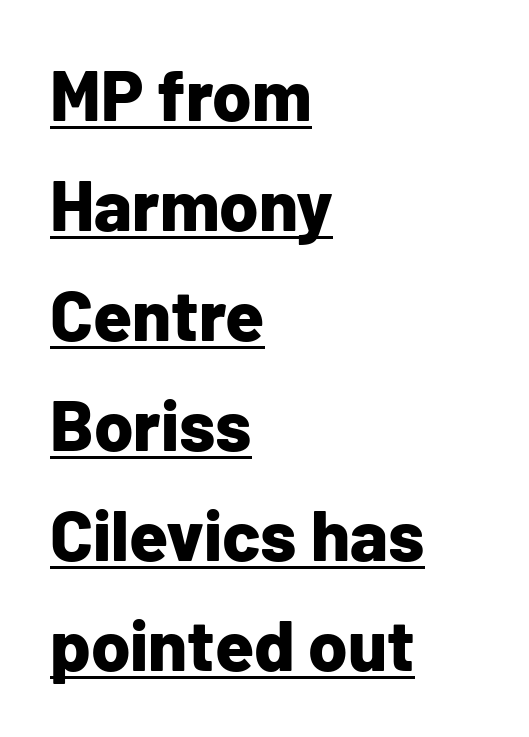
Q: Is the text bold? A: Yes.
Q: Is the text italic (slanted)? A: No, it is upright.
Q: Is the typeface a serif or a sans-serif typeface? A: Sans-serif.
Q: Is the text underlined? A: Yes.
Q: How is the paragraph aligned? A: Left-aligned.
Q: Is the spacing between letters normal or unusually wide? A: Normal.
Q: Is the spacing between lines tight, normal or loose? A: Normal.
Q: Width (condensed, normal, or wide)? A: Normal.
Q: Stroke contrast? A: Low.
Q: x-height? A: Medium.
Q: Monospaced? A: No.
